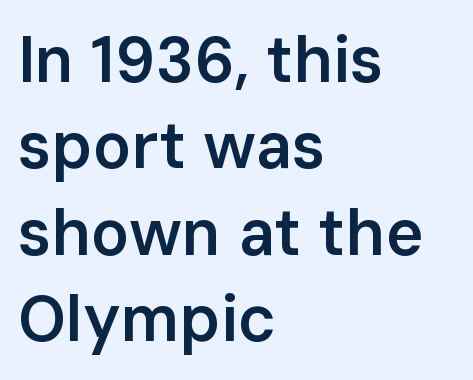
{"serif": "no", "italic": "no", "bold": "semi", "weight": "semibold", "width": "normal", "stroke_contrast": "low", "x_height": "medium", "monospaced": "no", "underline": "no", "align": "left", "line_spacing": "normal", "line_spacing_ratio": 1.35, "letter_spacing": "normal", "letter_spacing_em": 0.0, "glyph_px": 64}
